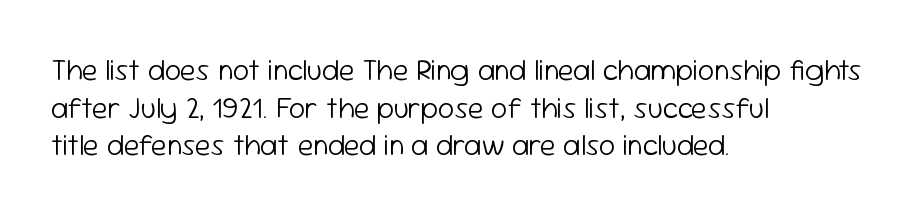
Q: Is the text bold? A: No.
Q: Is the text italic (slanted)? A: No, it is upright.
Q: Is the typeface a serif or a sans-serif typeface? A: Sans-serif.
Q: Is the text underlined? A: No.
Q: How is the paragraph aligned? A: Left-aligned.
Q: Is the spacing between letters normal or unusually wide? A: Normal.
Q: Is the spacing between lines tight, normal or loose? A: Normal.
Q: Width (condensed, normal, or wide)? A: Normal.
Q: Stroke contrast? A: Low.
Q: x-height? A: Medium.
Q: Monospaced? A: No.
